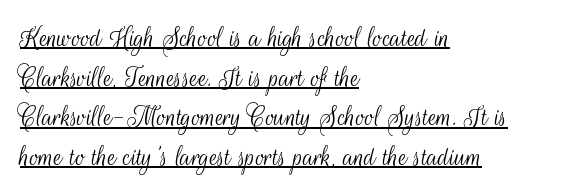
How are the letters spaced? Ordinarily, with no added tracking. Note the varied advance widths — an 'i' is clearly narrower than an 'm'. The typeface has the unassuming heft of standard copy or less.
